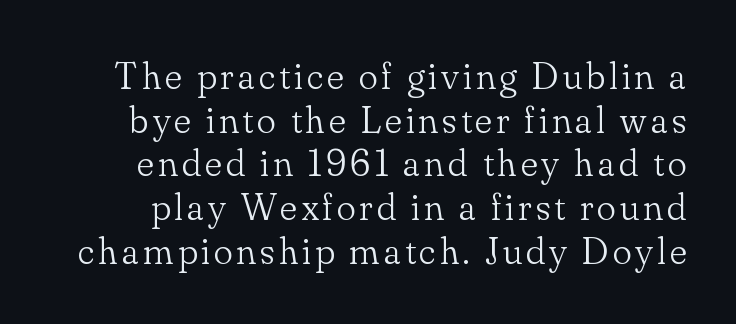
The image shows 39 px light serif type, upright; set tight line spacing (1.12x), not underlined; low stroke contrast and a small x-height.
